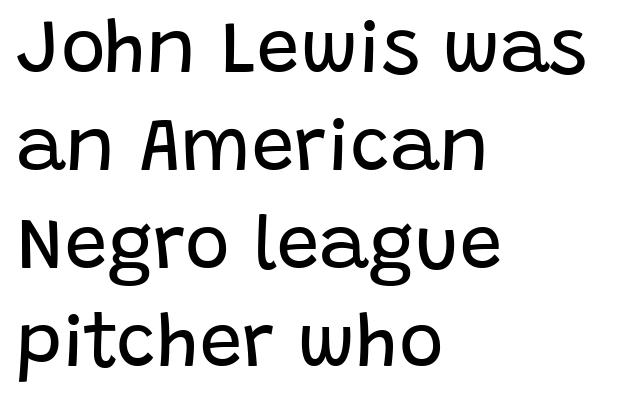
The image shows 76 px regular-weight sans-serif type, upright; set left-aligned, normal line spacing (1.29x), normal letter spacing, not underlined; low stroke contrast and a large x-height.
